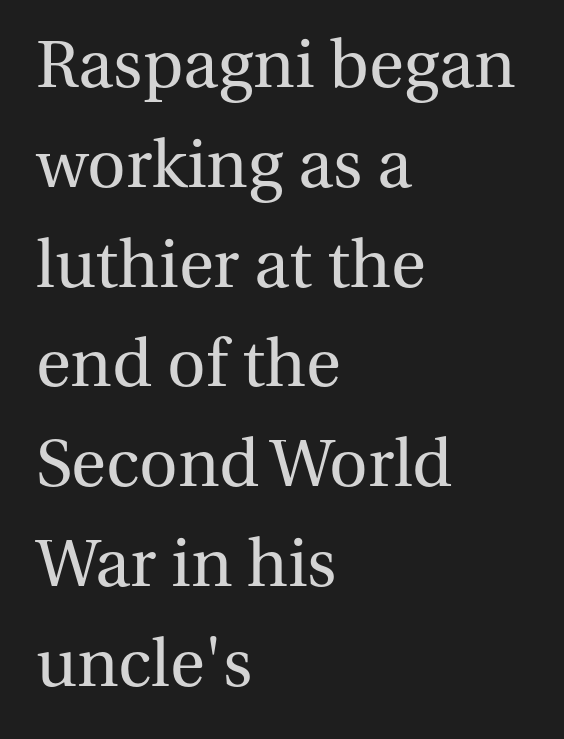
Q: Is the text bold? A: No.
Q: Is the text italic (slanted)? A: No, it is upright.
Q: Is the typeface a serif or a sans-serif typeface? A: Serif.
Q: Is the text underlined? A: No.
Q: How is the paragraph aligned? A: Left-aligned.
Q: Is the spacing between letters normal or unusually wide? A: Normal.
Q: Is the spacing between lines tight, normal or loose? A: Normal.
Q: Width (condensed, normal, or wide)? A: Normal.
Q: Stroke contrast? A: Medium.
Q: x-height? A: Medium.
Q: Monospaced? A: No.
